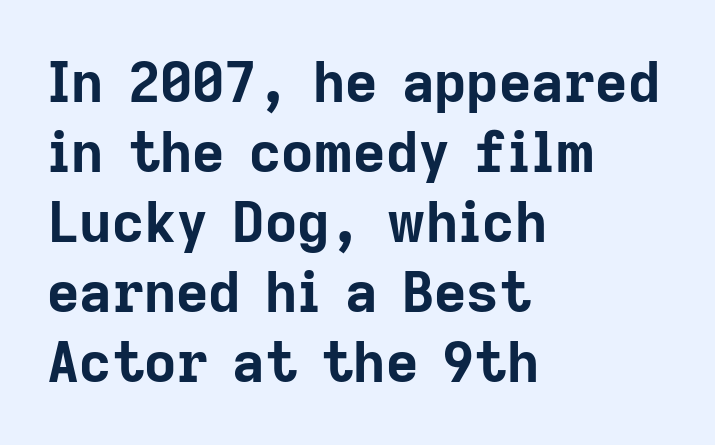
The letters stand upright; this is a roman face. The face used here is rendered with its standard letterfit. Regarding leading, the lines here are spaced in the standard way. Clear beneath every line of the passage. Think of a printed novel: that variable character pitch is what you see here. This sample uses a sans-serif face.
